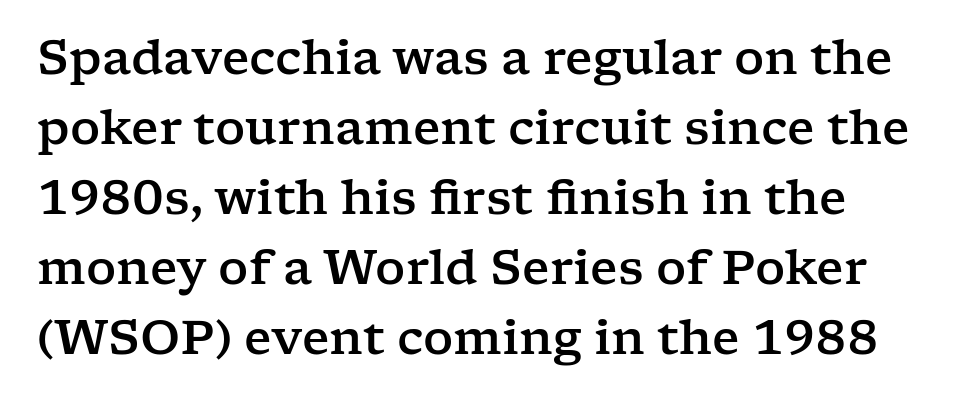
{"serif": "yes", "italic": "no", "width": "wide", "stroke_contrast": "low", "x_height": "medium", "monospaced": "no", "underline": "no", "align": "left", "line_spacing": "normal", "line_spacing_ratio": 1.49, "letter_spacing": "normal", "letter_spacing_em": 0.0, "glyph_px": 47}
